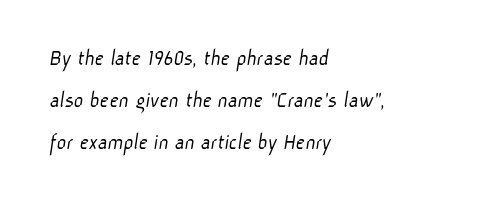
{"bold": "no", "underline": "no", "align": "left", "line_spacing_ratio": 1.82, "letter_spacing": "normal", "letter_spacing_em": 0.0, "glyph_px": 23}
